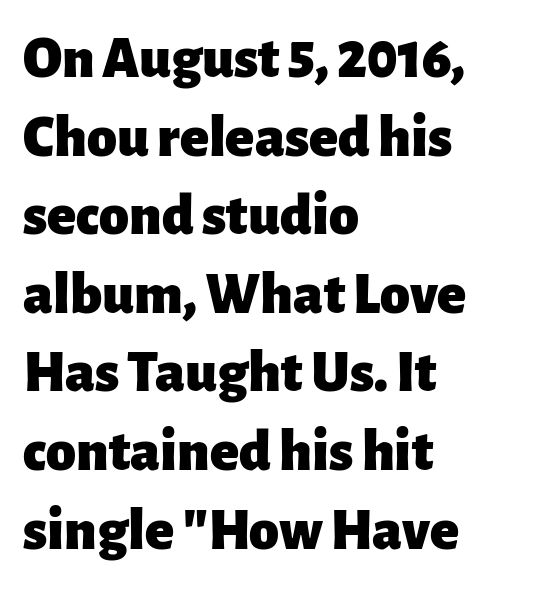
Q: Is the text bold? A: Yes.
Q: Is the text italic (slanted)? A: No, it is upright.
Q: Is the typeface a serif or a sans-serif typeface? A: Sans-serif.
Q: Is the text underlined? A: No.
Q: How is the paragraph aligned? A: Left-aligned.
Q: Is the spacing between letters normal or unusually wide? A: Normal.
Q: Is the spacing between lines tight, normal or loose? A: Normal.
Q: Width (condensed, normal, or wide)? A: Normal.
Q: Stroke contrast? A: Low.
Q: x-height? A: Medium.
Q: Monospaced? A: No.
